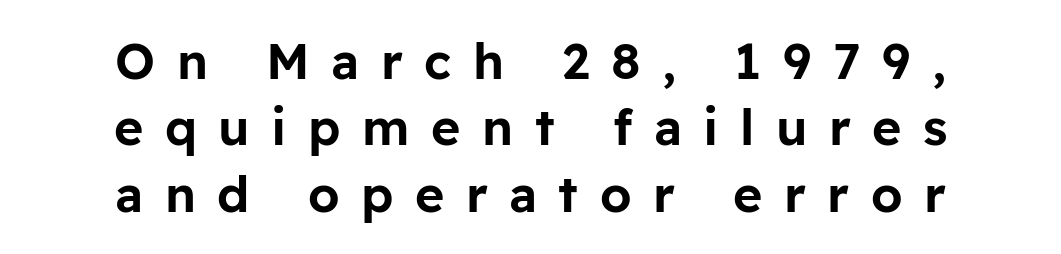
The image shows 50 px sans-serif type, upright; set centered, normal line spacing (1.33x), unusually wide letter spacing (+0.43 em), not underlined; low stroke contrast and a medium x-height.
